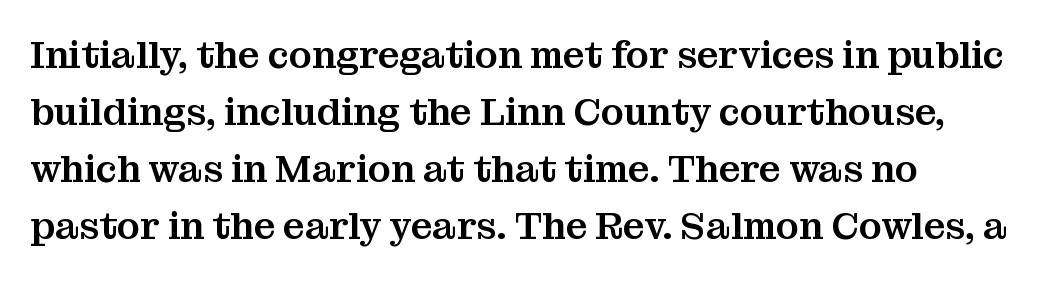
The image shows 38 px serif type, upright; set normal line spacing (1.5x), normal letter spacing, not underlined; medium stroke contrast and a medium x-height.
